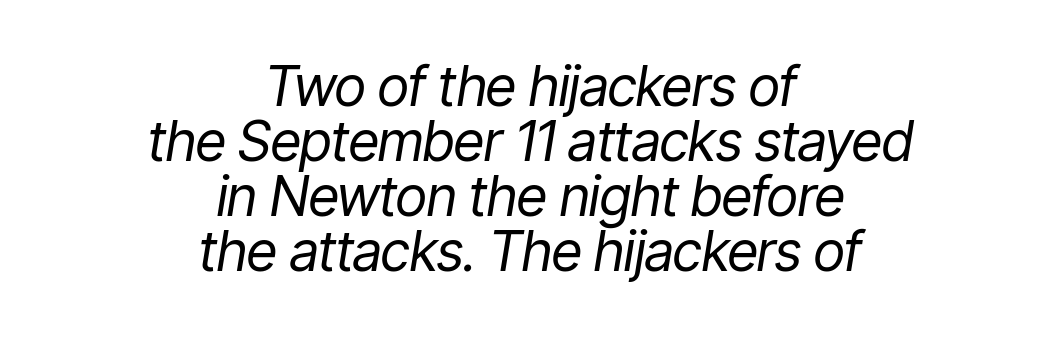
{"italic": "yes", "lean": "right", "slant_degrees": 9, "bold": "no", "weight": "regular", "width": "condensed", "stroke_contrast": "low", "x_height": "medium", "monospaced": "no", "underline": "no", "align": "center", "line_spacing": "tight", "line_spacing_ratio": 1.0, "letter_spacing": "normal", "letter_spacing_em": 0.0, "glyph_px": 55}
